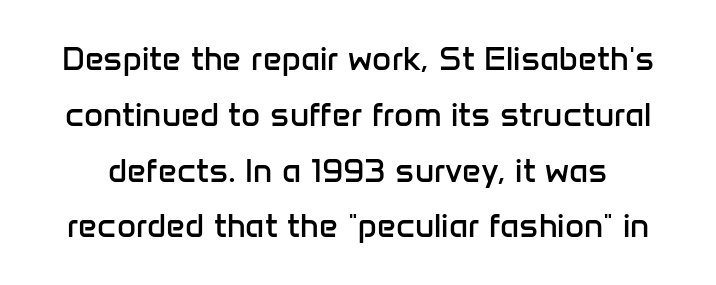
{"serif": "no", "italic": "no", "bold": "no", "weight": "regular", "width": "normal", "stroke_contrast": "low", "x_height": "medium", "monospaced": "no", "underline": "no", "line_spacing": "normal", "line_spacing_ratio": 1.69, "letter_spacing": "normal", "letter_spacing_em": 0.0, "glyph_px": 33}
